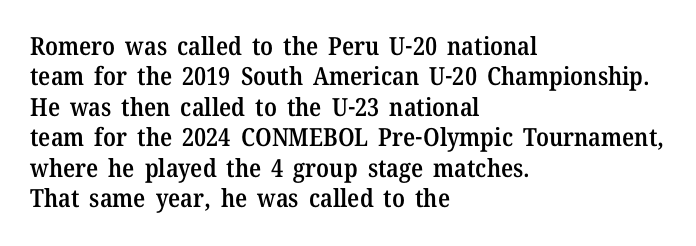
This is moderately heavy type, rendered in semibold. The lines are quadded left. The words here are not underlined. Look at the tracking — it's just the regular setting, nothing added. No italicization has been applied; the sample stays upright.
